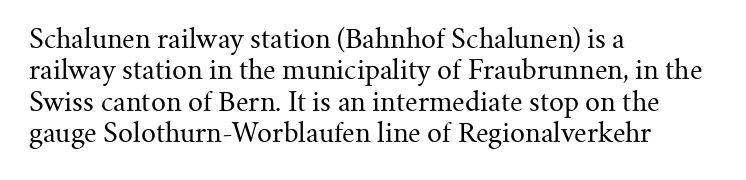
What stands out about the letter spacing? Nothing — it is the standard amount. The rendering anchors every line to the left-hand side. A light-to-regular cut is what we see here. Ordinary non-slanted type is in use.
